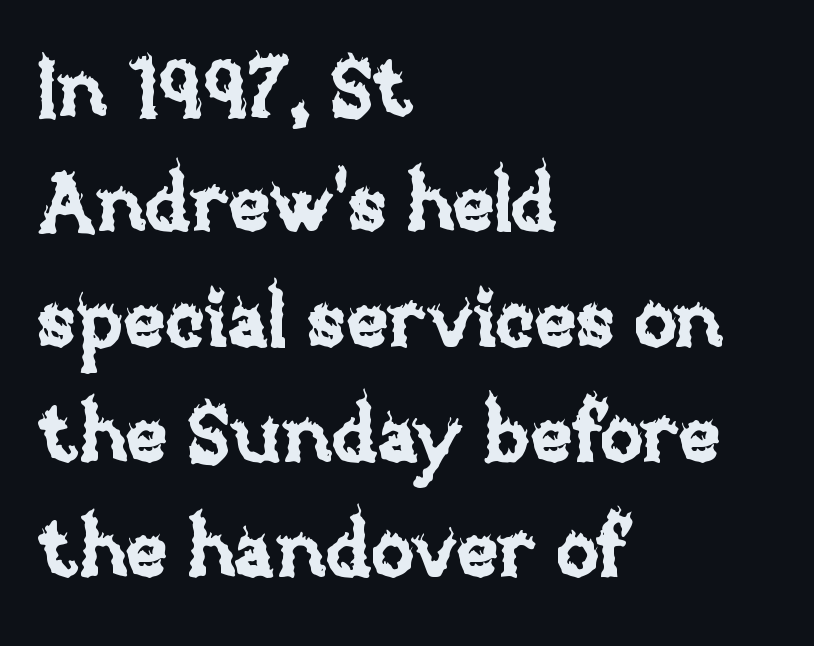
{"italic": "no", "width": "normal", "stroke_contrast": "low", "x_height": "large", "monospaced": "no", "underline": "no", "align": "left", "line_spacing": "normal", "line_spacing_ratio": 1.46, "letter_spacing": "normal", "letter_spacing_em": 0.0, "glyph_px": 79}
